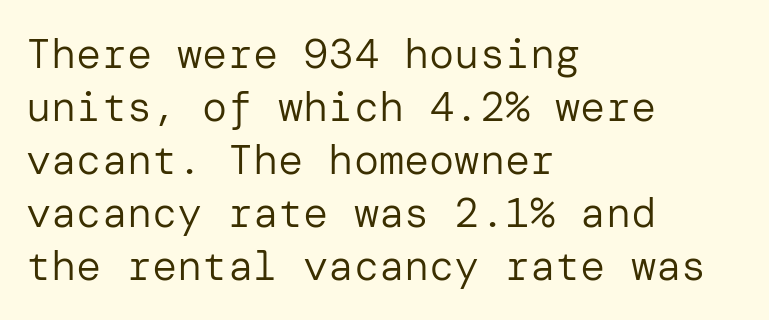
{"serif": "no", "italic": "no", "bold": "no", "weight": "regular", "width": "normal", "stroke_contrast": "low", "x_height": "medium", "underline": "no", "align": "left", "line_spacing": "normal", "line_spacing_ratio": 1.26, "letter_spacing": "normal", "letter_spacing_em": 0.0, "glyph_px": 42}
